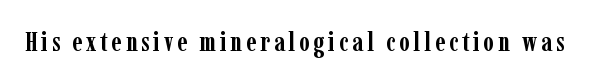
The image shows 27 px bold type, upright; set not underlined.
